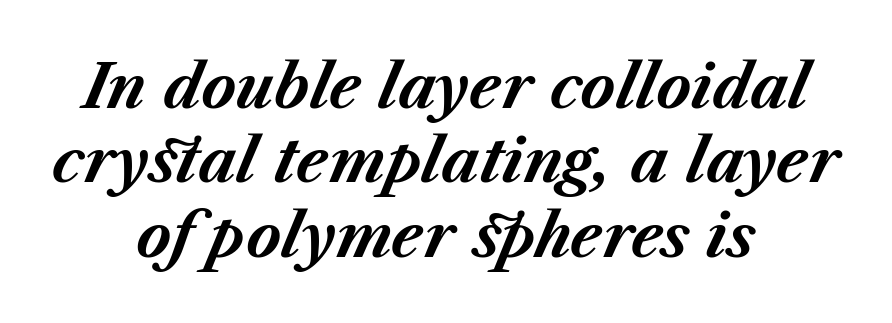
The image shows 59 px bold type, italic (leaning right); set centered, normal line spacing (1.26x), normal letter spacing, not underlined; medium stroke contrast and a medium x-height.
